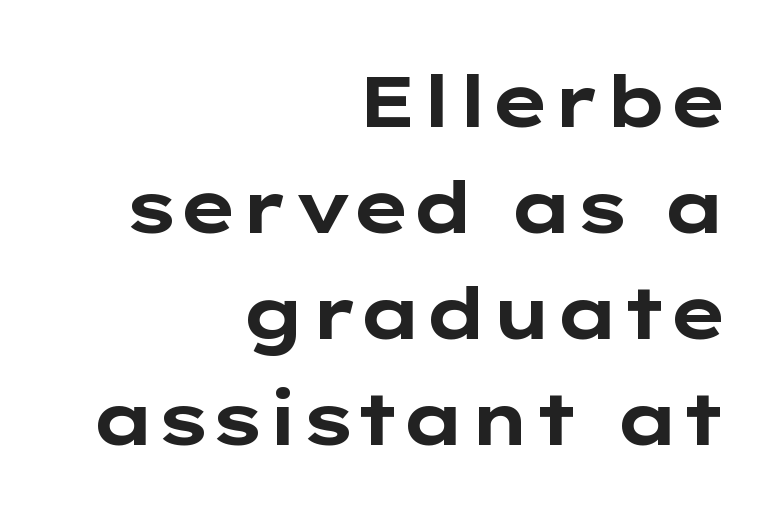
Q: Is the text bold? A: Yes.
Q: Is the text italic (slanted)? A: No, it is upright.
Q: Is the typeface a serif or a sans-serif typeface? A: Sans-serif.
Q: Is the text underlined? A: No.
Q: How is the paragraph aligned? A: Right-aligned.
Q: Is the spacing between letters normal or unusually wide? A: Normal.
Q: Is the spacing between lines tight, normal or loose? A: Normal.
Q: Width (condensed, normal, or wide)? A: Wide.
Q: Stroke contrast? A: Low.
Q: x-height? A: Medium.
Q: Monospaced? A: No.
